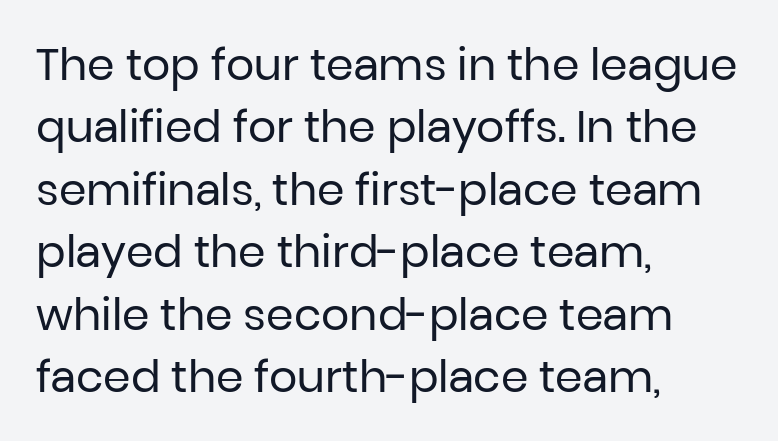
Q: Is the text bold? A: No.
Q: Is the text italic (slanted)? A: No, it is upright.
Q: Is the typeface a serif or a sans-serif typeface? A: Sans-serif.
Q: Is the text underlined? A: No.
Q: How is the paragraph aligned? A: Left-aligned.
Q: Is the spacing between letters normal or unusually wide? A: Normal.
Q: Is the spacing between lines tight, normal or loose? A: Normal.
Q: Width (condensed, normal, or wide)? A: Normal.
Q: Stroke contrast? A: Low.
Q: x-height? A: Medium.
Q: Monospaced? A: No.
